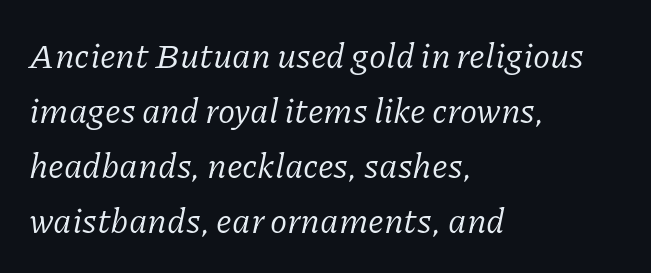
Q: Is the text bold? A: No.
Q: Is the text italic (slanted)? A: Yes, it leans right by about 11 degrees.
Q: Is the typeface a serif or a sans-serif typeface? A: Serif.
Q: Is the text underlined? A: No.
Q: How is the paragraph aligned? A: Left-aligned.
Q: Is the spacing between letters normal or unusually wide? A: Normal.
Q: Is the spacing between lines tight, normal or loose? A: Normal.
Q: Width (condensed, normal, or wide)? A: Normal.
Q: Stroke contrast? A: Low.
Q: x-height? A: Medium.
Q: Monospaced? A: No.
